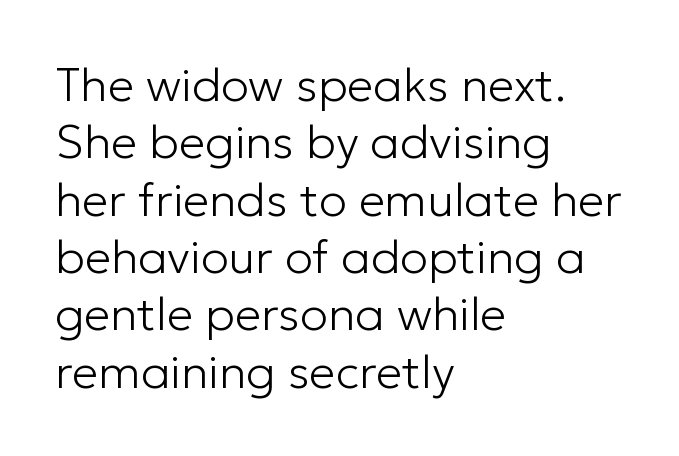
{"serif": "no", "italic": "no", "bold": "no", "weight": "light", "width": "normal", "stroke_contrast": "low", "x_height": "medium", "monospaced": "no", "underline": "no", "align": "left", "line_spacing_ratio": 1.22, "letter_spacing": "normal", "letter_spacing_em": 0.0, "glyph_px": 47}
